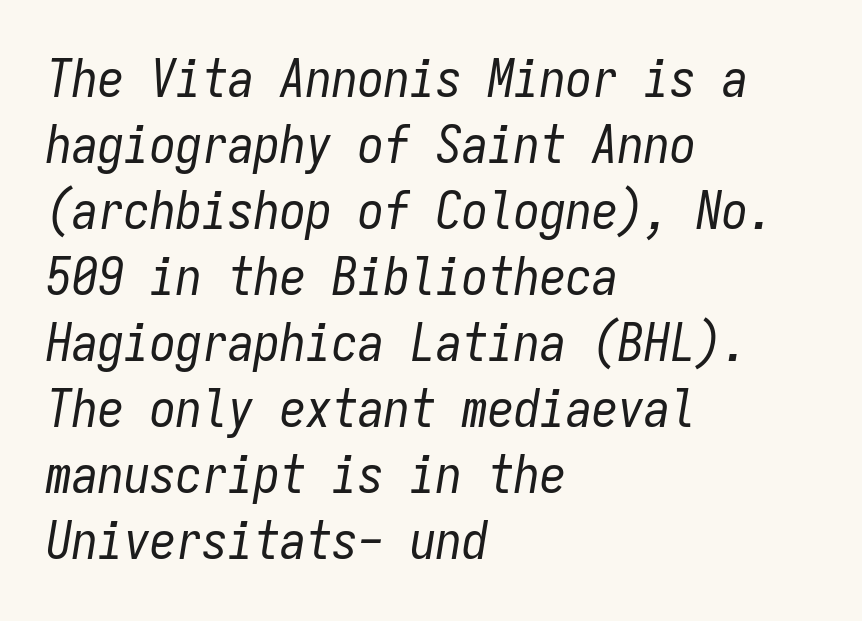
Q: Is the text bold? A: No.
Q: Is the text italic (slanted)? A: Yes, it leans right by about 9 degrees.
Q: Is the text underlined? A: No.
Q: How is the paragraph aligned? A: Left-aligned.
Q: Is the spacing between letters normal or unusually wide? A: Normal.
Q: Is the spacing between lines tight, normal or loose? A: Normal.
Q: Width (condensed, normal, or wide)? A: Condensed.
Q: Stroke contrast? A: Low.
Q: x-height? A: Medium.
Q: Monospaced? A: Yes.
